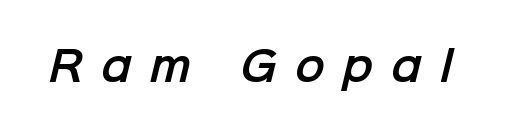
Q: Is the typeface a serif or a sans-serif typeface? A: Sans-serif.
Q: Is the text underlined? A: No.
Q: Is the spacing between letters normal or unusually wide? A: Unusually wide.
Q: Width (condensed, normal, or wide)? A: Normal.
Q: Stroke contrast? A: Low.
Q: x-height? A: Medium.
Q: Monospaced? A: No.
